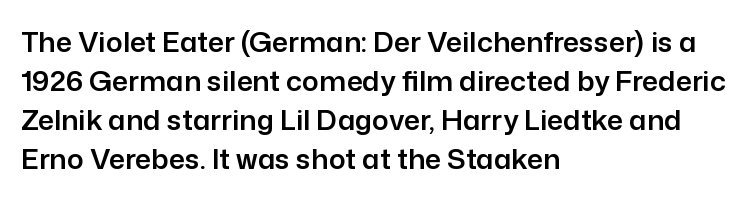
The image shows 28 px sans-serif type, upright; set left-aligned, normal line spacing (1.39x), normal letter spacing, not underlined; low stroke contrast and a medium x-height.
